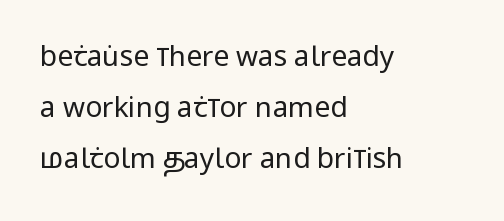
Q: Is the text bold? A: No.
Q: Is the text italic (slanted)? A: No, it is upright.
Q: Is the typeface a serif or a sans-serif typeface? A: Sans-serif.
Q: Is the text underlined? A: No.
Q: How is the paragraph aligned? A: Left-aligned.
Q: Is the spacing between letters normal or unusually wide? A: Normal.
Q: Width (condensed, normal, or wide)? A: Condensed.
Q: Stroke contrast? A: Low.
Q: x-height? A: Large.
Q: Monospaced? A: No.
